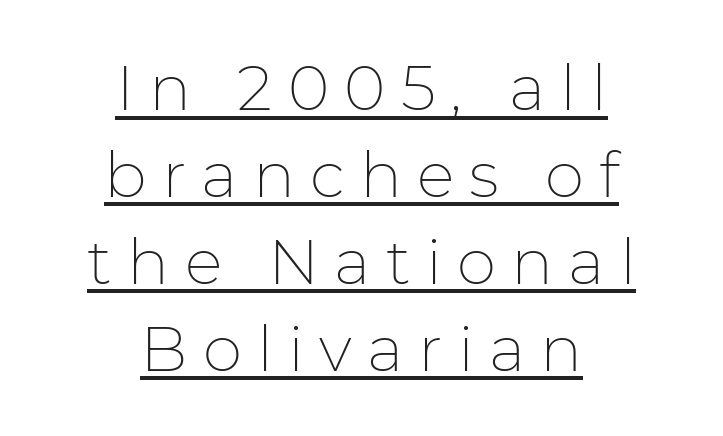
The image shows 63 px thin sans-serif type, upright; set centered, normal line spacing (1.38x), unusually wide letter spacing (+0.24 em), underlined; low stroke contrast and a medium x-height.
